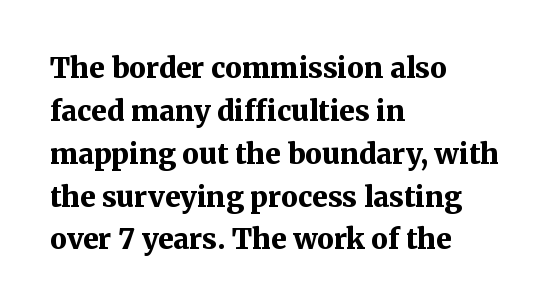
This is roman type, the default non-slanted kind. Note the varied advance widths — an 'i' is clearly narrower than an 'm'. Pretty heavy lettering here — definitely bold. This block has exactly the height ordinary leading produces.
